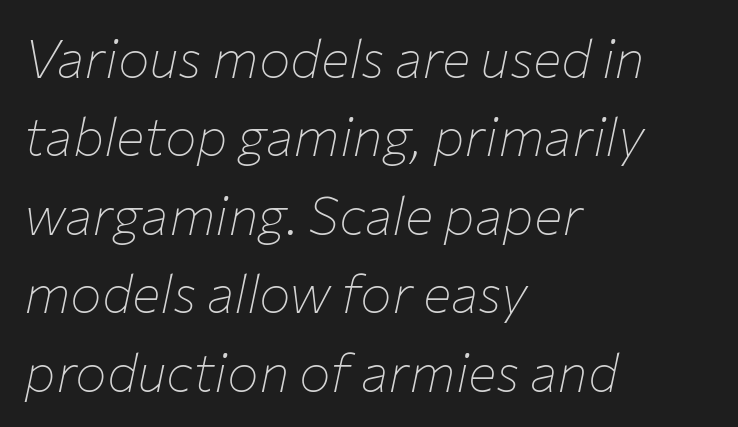
{"italic": "yes", "lean": "right", "slant_degrees": 12, "bold": "no", "weight": "thin", "width": "normal", "stroke_contrast": "low", "x_height": "medium", "monospaced": "no", "underline": "no", "align": "left", "line_spacing": "normal", "line_spacing_ratio": 1.48, "letter_spacing": "normal", "letter_spacing_em": 0.0, "glyph_px": 53}
